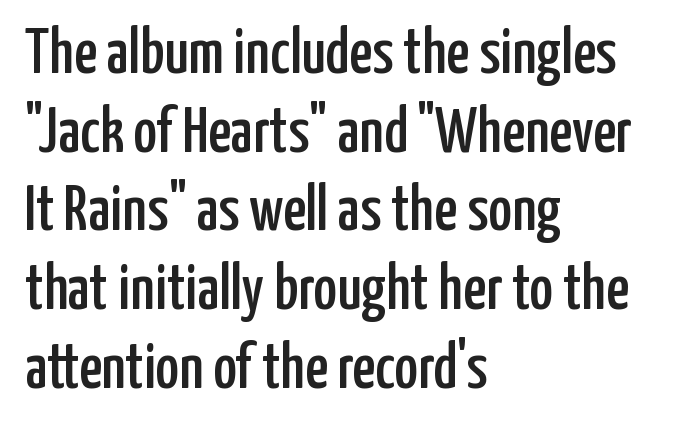
Q: Is the text italic (slanted)? A: No, it is upright.
Q: Is the typeface a serif or a sans-serif typeface? A: Sans-serif.
Q: Is the text underlined? A: No.
Q: How is the paragraph aligned? A: Left-aligned.
Q: Is the spacing between letters normal or unusually wide? A: Normal.
Q: Width (condensed, normal, or wide)? A: Condensed.
Q: Stroke contrast? A: Low.
Q: x-height? A: Medium.
Q: Monospaced? A: No.
